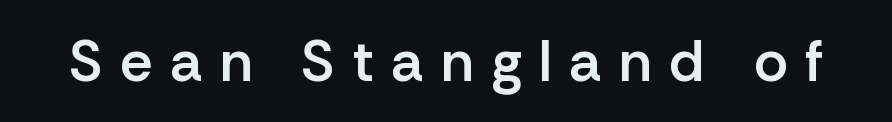
The image shows 58 px semibold sans-serif type, upright; set unusually wide letter spacing (+0.3 em), not underlined; low stroke contrast and a medium x-height.
